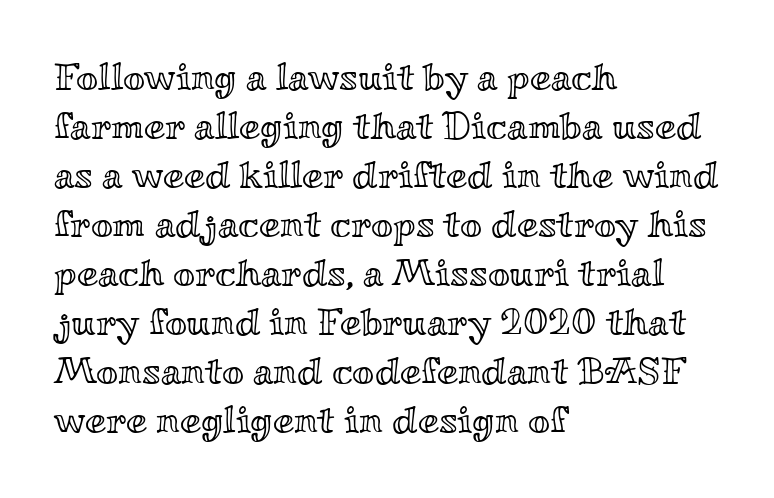
This sample has the flowing, uneven cadence of proportional lettering. If you drew a ruler down the left edge, every line would touch it. These lines were composed using upright roman letters. The horizontal fit of the characters is conventional and even.
